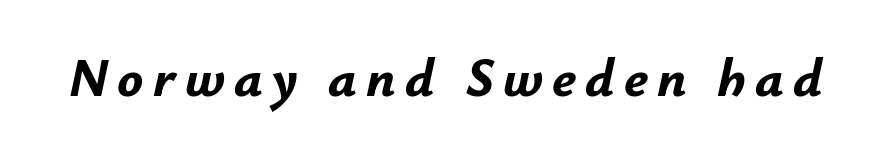
{"italic": "yes", "lean": "right", "slant_degrees": 12, "bold": "yes", "weight": "bold", "width": "normal", "stroke_contrast": "low", "x_height": "small", "monospaced": "no", "underline": "no", "glyph_px": 54}
